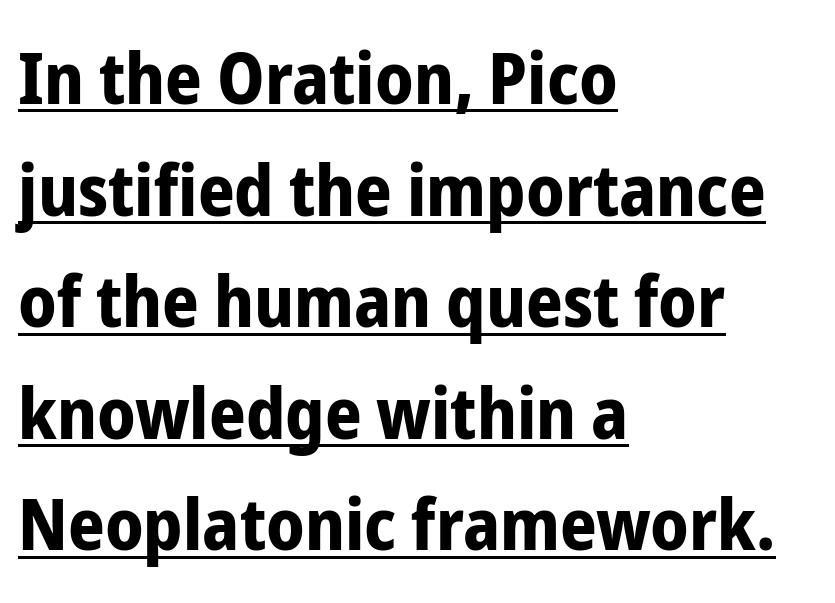
The passage shown has conventional tracking throughout. The line-height multiplier appears to be the usual default. If you drew a ruler down the left edge, every line would touch it. These characters rest on top of a visible drawn line.
